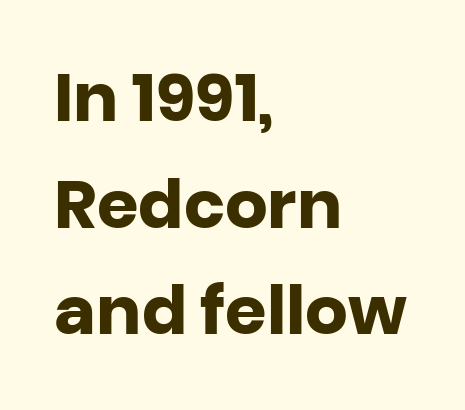
Q: Is the text bold? A: Yes.
Q: Is the text italic (slanted)? A: No, it is upright.
Q: Is the typeface a serif or a sans-serif typeface? A: Sans-serif.
Q: Is the text underlined? A: No.
Q: How is the paragraph aligned? A: Left-aligned.
Q: Is the spacing between letters normal or unusually wide? A: Normal.
Q: Is the spacing between lines tight, normal or loose? A: Normal.
Q: Width (condensed, normal, or wide)? A: Normal.
Q: Stroke contrast? A: Low.
Q: x-height? A: Large.
Q: Monospaced? A: No.
